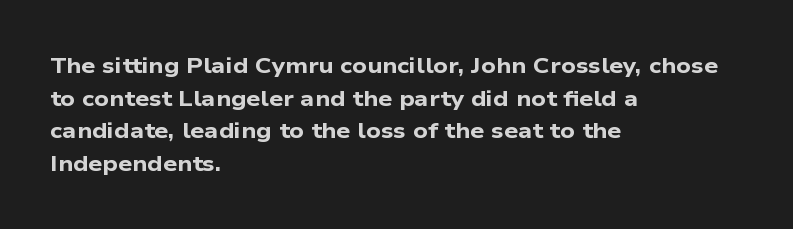
{"bold": "yes", "underline": "no", "align": "left", "line_spacing": "normal", "line_spacing_ratio": 1.48, "letter_spacing": "normal", "letter_spacing_em": 0.0, "glyph_px": 22}
